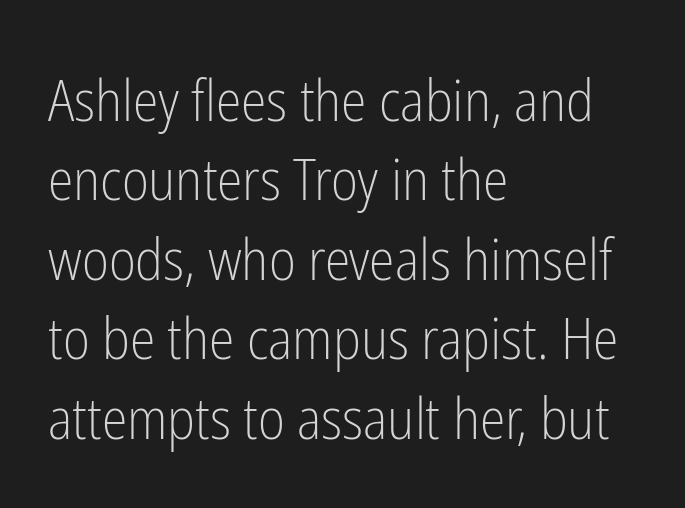
Q: Is the text bold? A: No.
Q: Is the text italic (slanted)? A: No, it is upright.
Q: Is the typeface a serif or a sans-serif typeface? A: Sans-serif.
Q: Is the text underlined? A: No.
Q: How is the paragraph aligned? A: Left-aligned.
Q: Is the spacing between letters normal or unusually wide? A: Normal.
Q: Is the spacing between lines tight, normal or loose? A: Normal.
Q: Width (condensed, normal, or wide)? A: Condensed.
Q: Stroke contrast? A: Low.
Q: x-height? A: Medium.
Q: Monospaced? A: No.
